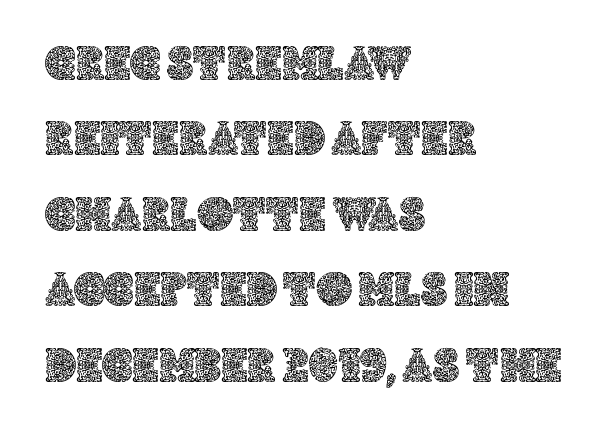
{"italic": "no", "width": "normal", "x_height": "large", "monospaced": "no", "underline": "no", "align": "left", "line_spacing": "normal", "line_spacing_ratio": 1.54, "letter_spacing": "normal", "letter_spacing_em": 0.0, "glyph_px": 49}
